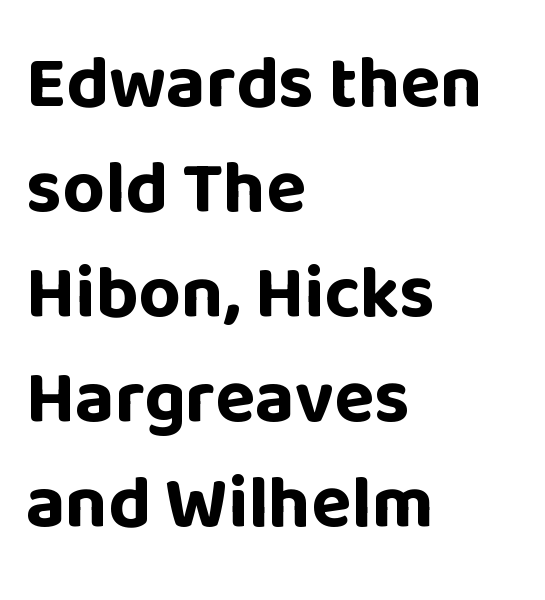
Classification — sans serif. Nobody touched the tracking dial on this one. This is roman type, the default non-slanted kind. Here the designer chose a conventional face with non-uniform glyph widths. Descenders hang freely into open space.
